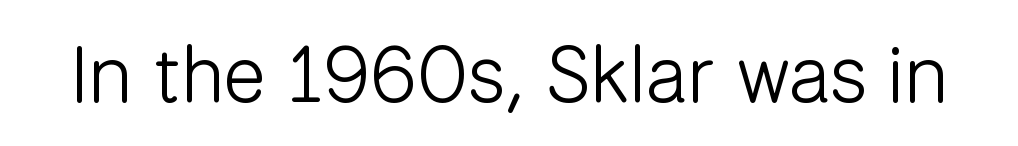
Q: Is the text bold? A: No.
Q: Is the text italic (slanted)? A: No, it is upright.
Q: Is the typeface a serif or a sans-serif typeface? A: Sans-serif.
Q: Is the text underlined? A: No.
Q: Is the spacing between letters normal or unusually wide? A: Normal.
Q: Width (condensed, normal, or wide)? A: Normal.
Q: Stroke contrast? A: Low.
Q: x-height? A: Medium.
Q: Monospaced? A: No.
